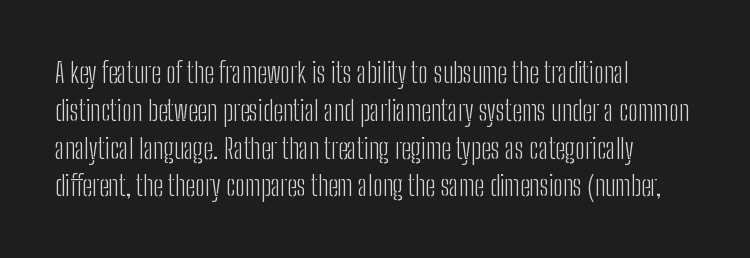
The image shows 28 px light, condensed sans-serif type, upright; set left-aligned, normal line spacing (1.35x), normal letter spacing, not underlined; low stroke contrast and a medium x-height.
